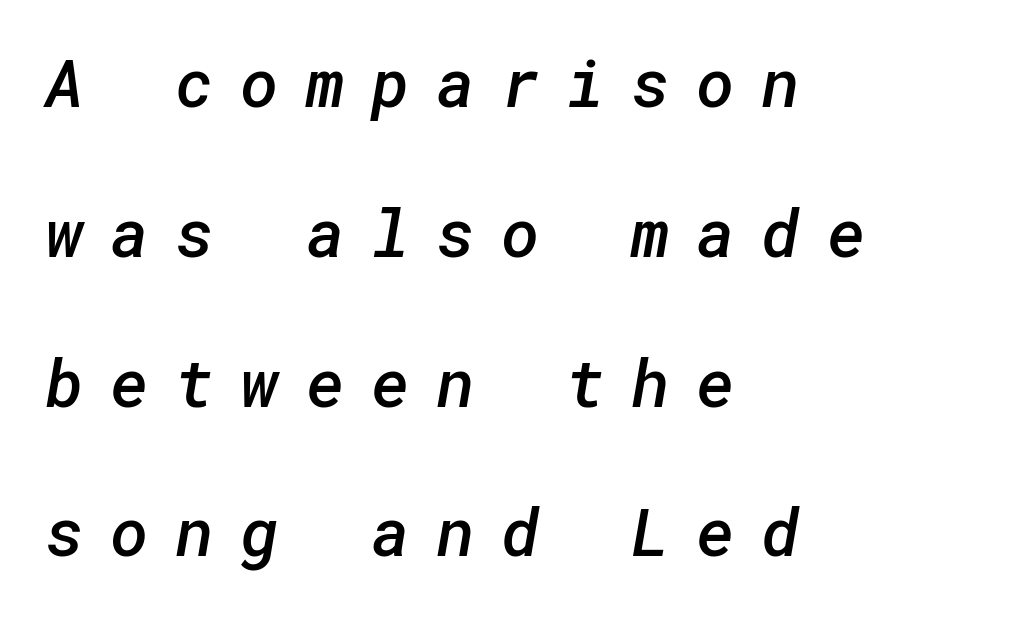
Regarding serifs, this sample does without them. The passage shown has open, widely tracked lettering throughout. Does the leading feel generous? Absolutely, it's lavish. The characters look somewhat weighty, a semibold short of true bold.
